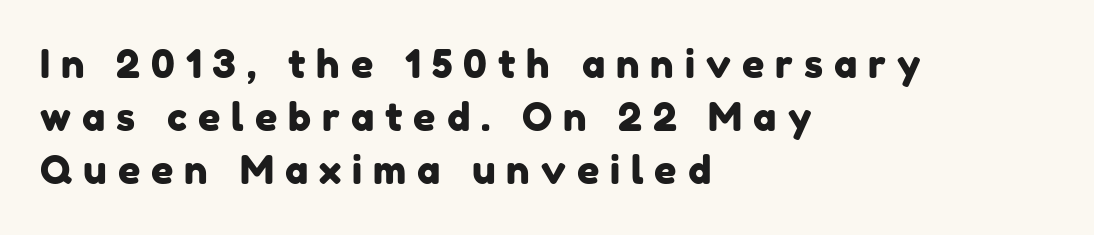
Q: Is the typeface a serif or a sans-serif typeface? A: Sans-serif.
Q: Is the text underlined? A: No.
Q: How is the paragraph aligned? A: Left-aligned.
Q: Is the spacing between letters normal or unusually wide? A: Unusually wide.
Q: Is the spacing between lines tight, normal or loose? A: Normal.
Q: Width (condensed, normal, or wide)? A: Normal.
Q: Stroke contrast? A: Low.
Q: x-height? A: Medium.
Q: Monospaced? A: No.
